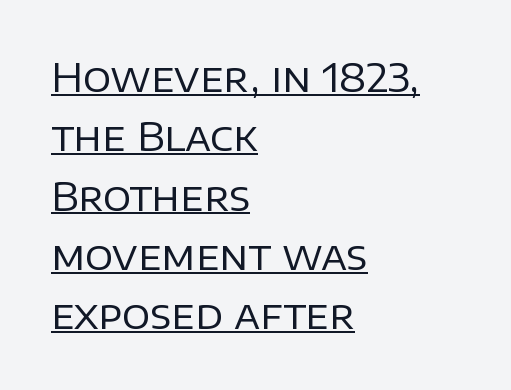
Q: Is the text bold? A: No.
Q: Is the text italic (slanted)? A: No, it is upright.
Q: Is the typeface a serif or a sans-serif typeface? A: Sans-serif.
Q: Is the text underlined? A: Yes.
Q: How is the paragraph aligned? A: Left-aligned.
Q: Is the spacing between letters normal or unusually wide? A: Normal.
Q: Is the spacing between lines tight, normal or loose? A: Normal.
Q: Width (condensed, normal, or wide)? A: Normal.
Q: Stroke contrast? A: Low.
Q: x-height? A: Large.
Q: Monospaced? A: No.
